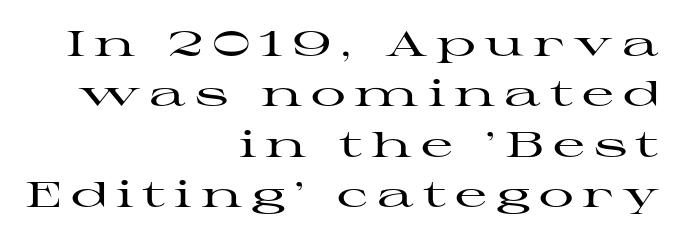
The image shows 35 px wide serif type, upright; set right-aligned, normal line spacing (1.44x), unusually wide letter spacing (+0.25 em), not underlined; high stroke contrast and a medium x-height.
